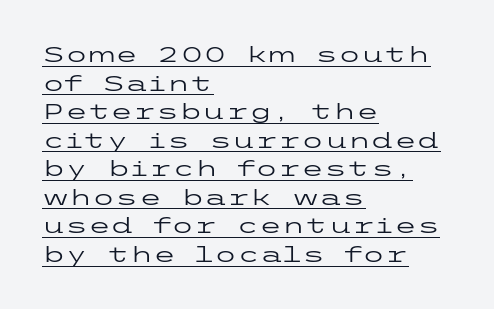
The image shows 21 px text type, upright; set left-aligned, normal line spacing (1.36x), normal letter spacing, underlined.
